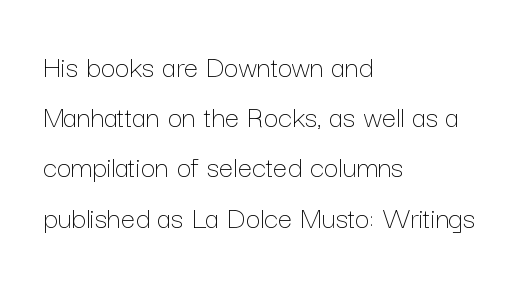
The image shows 32 px thin type, upright; set left-aligned, normal line spacing (1.57x), normal letter spacing, not underlined; low stroke contrast and a medium x-height.
